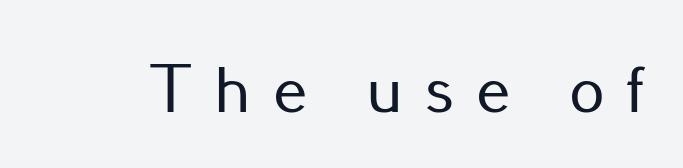
The image shows 69 px sans-serif type, upright; set unusually wide letter spacing (+0.32 em), not underlined; low stroke contrast and a small x-height.
